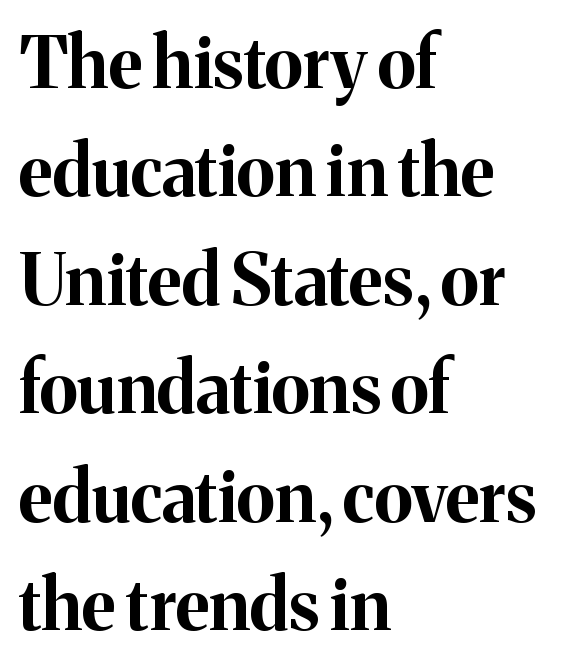
Plain, unruled lines of type. Reading down the block, your eye returns to a fixed left position each line. Vertically, the passage feels balanced, rows spaced as you'd expect. The strokes are fattened all the way to bold. This is roman type, the default non-slanted kind.
